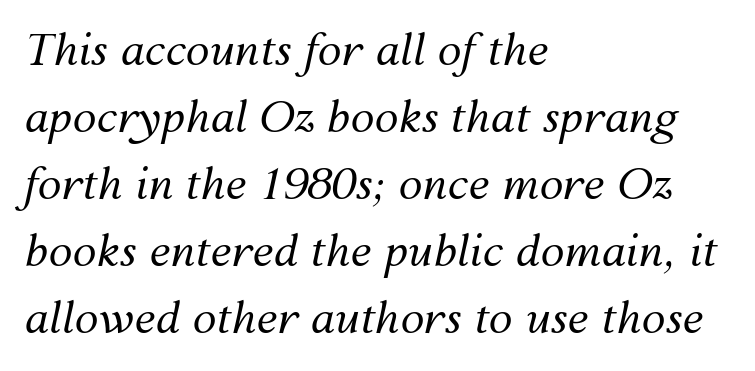
Q: Is the text bold? A: No.
Q: Is the text italic (slanted)? A: Yes, it leans right by about 12 degrees.
Q: Is the text underlined? A: No.
Q: How is the paragraph aligned? A: Left-aligned.
Q: Is the spacing between letters normal or unusually wide? A: Normal.
Q: Is the spacing between lines tight, normal or loose? A: Normal.
Q: Width (condensed, normal, or wide)? A: Normal.
Q: Stroke contrast? A: Medium.
Q: x-height? A: Medium.
Q: Monospaced? A: No.
